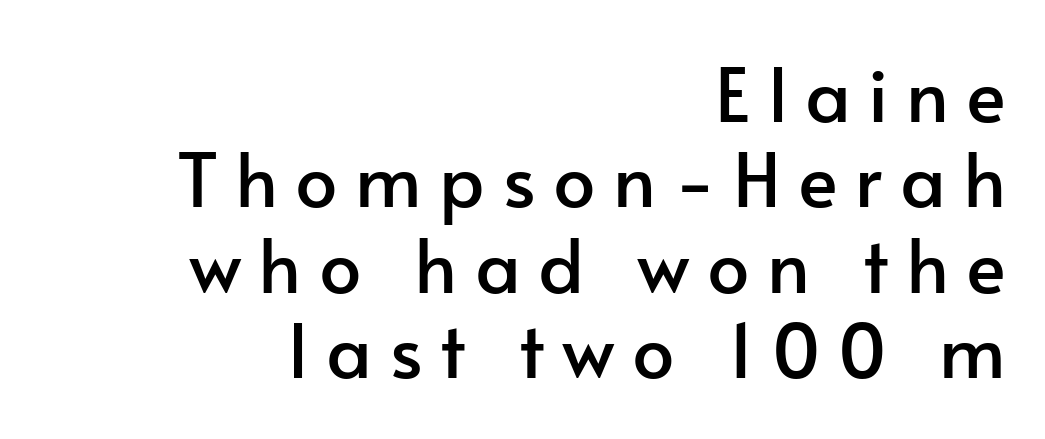
{"serif": "no", "italic": "no", "width": "normal", "stroke_contrast": "low", "x_height": "small", "monospaced": "no", "underline": "no", "align": "right", "line_spacing": "tight", "line_spacing_ratio": 1.14, "letter_spacing": "wide", "letter_spacing_em": 0.23, "glyph_px": 75}
